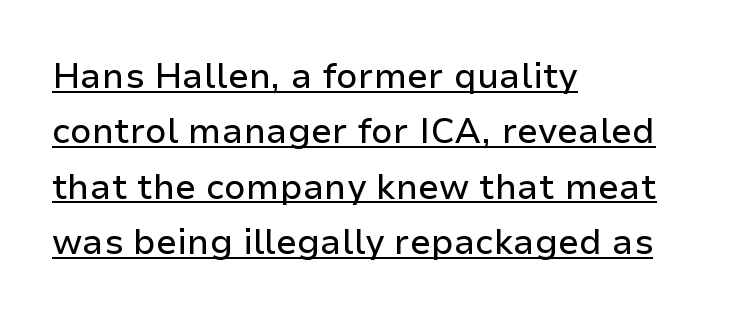
The image shows 35 px sans-serif type, upright; set left-aligned, normal line spacing (1.58x), normal letter spacing, underlined; low stroke contrast and a medium x-height.
